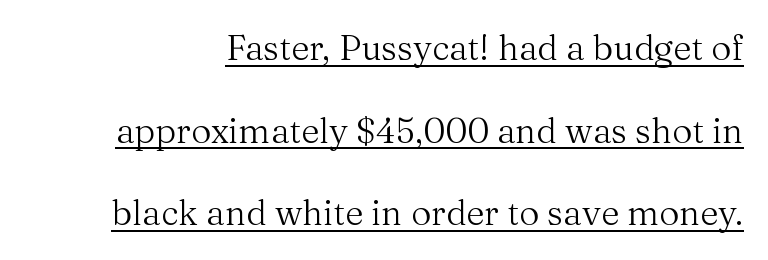
{"serif": "yes", "italic": "no", "bold": "no", "weight": "regular", "width": "normal", "stroke_contrast": "medium", "x_height": "medium", "monospaced": "no", "underline": "yes", "line_spacing": "loose", "line_spacing_ratio": 2.36, "letter_spacing": "normal", "letter_spacing_em": 0.0, "glyph_px": 35}
